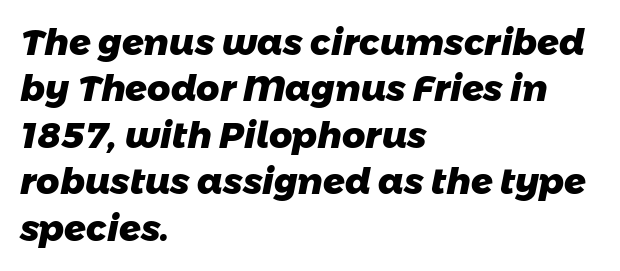
{"serif": "no", "bold": "yes", "weight": "heavy", "width": "normal", "stroke_contrast": "low", "x_height": "medium", "monospaced": "no", "underline": "no", "align": "left", "line_spacing": "normal", "line_spacing_ratio": 1.29, "letter_spacing": "normal", "letter_spacing_em": 0.0, "glyph_px": 36}
